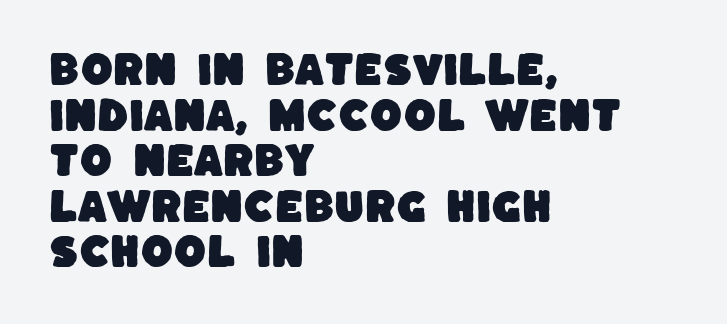
Q: Is the typeface a serif or a sans-serif typeface? A: Sans-serif.
Q: Is the text underlined? A: No.
Q: How is the paragraph aligned? A: Left-aligned.
Q: Is the spacing between letters normal or unusually wide? A: Normal.
Q: Width (condensed, normal, or wide)? A: Normal.
Q: Stroke contrast? A: Low.
Q: x-height? A: Large.
Q: Monospaced? A: No.
